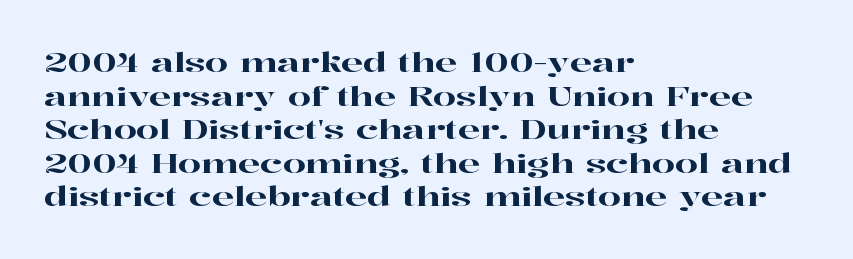
{"italic": "no", "underline": "no", "align": "left", "line_spacing": "normal", "line_spacing_ratio": 1.29, "letter_spacing": "normal", "letter_spacing_em": 0.0, "glyph_px": 26}
